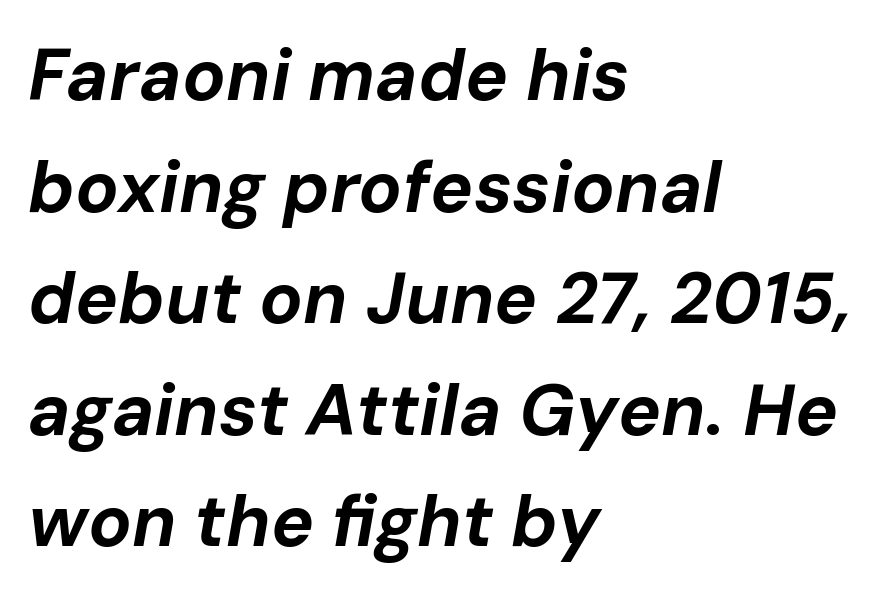
{"italic": "yes", "lean": "right", "slant_degrees": 10, "bold": "yes", "weight": "bold", "width": "normal", "stroke_contrast": "low", "x_height": "medium", "monospaced": "no", "underline": "no", "align": "left", "line_spacing": "normal", "line_spacing_ratio": 1.55, "letter_spacing": "normal", "letter_spacing_em": 0.0, "glyph_px": 72}
